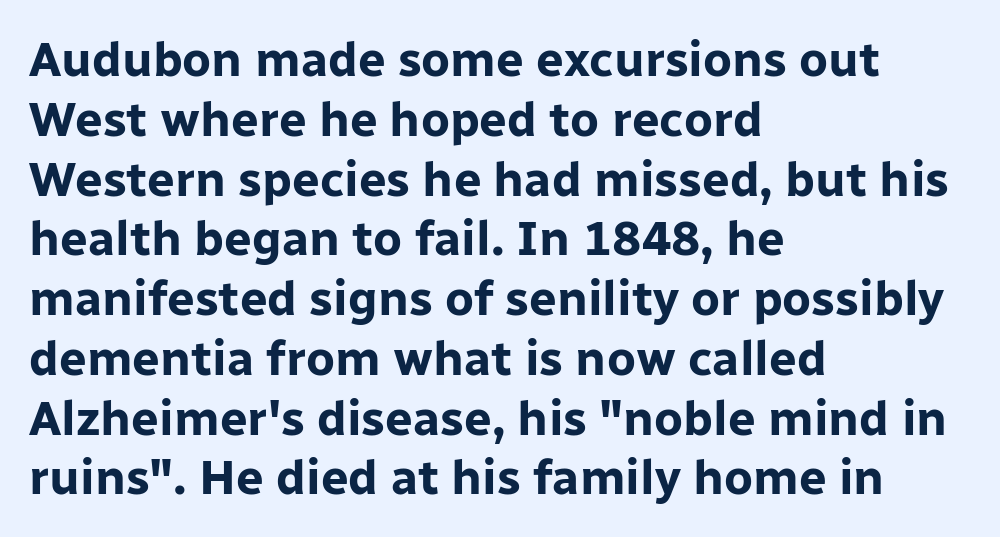
Serif or sans? Sans — the stroke terminals are bare. Honestly, there is no underline to notice here at all. Inter-character spacing is left at the font's built-in metrics. The passage is arranged the way most books set body copy — flush left. Vertical strokes here are truly vertical.
